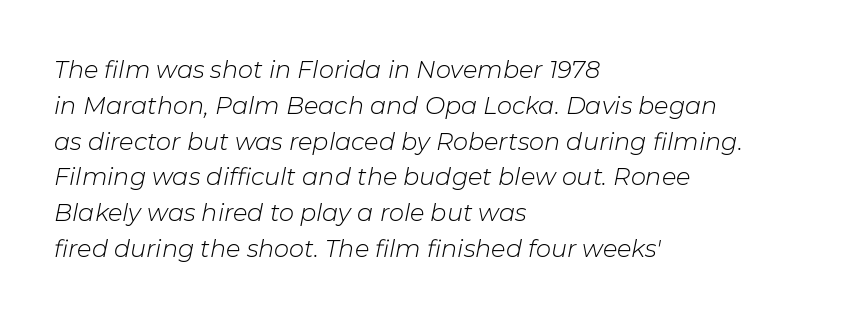
The image shows 24 px text type, italic (leaning right); set left-aligned, normal line spacing (1.49x), normal letter spacing, not underlined.
